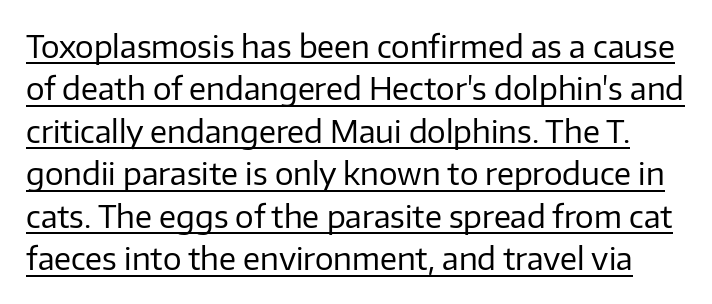
Q: Is the text bold? A: No.
Q: Is the text italic (slanted)? A: No, it is upright.
Q: Is the typeface a serif or a sans-serif typeface? A: Sans-serif.
Q: Is the text underlined? A: Yes.
Q: Is the spacing between letters normal or unusually wide? A: Normal.
Q: Is the spacing between lines tight, normal or loose? A: Normal.
Q: Width (condensed, normal, or wide)? A: Normal.
Q: Stroke contrast? A: Low.
Q: x-height? A: Medium.
Q: Monospaced? A: No.
